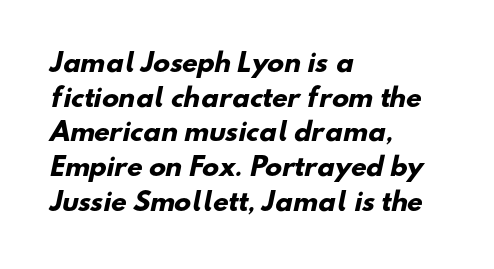
The image shows 25 px bold type; set left-aligned, normal line spacing (1.39x), normal letter spacing, not underlined.
